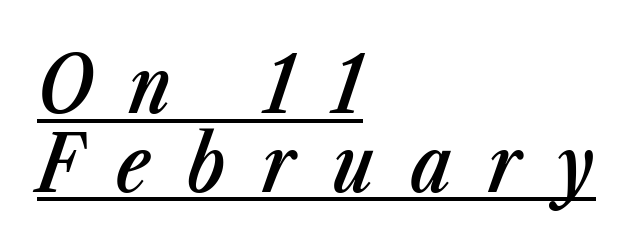
{"italic": "yes", "lean": "right", "slant_degrees": 23, "bold": "semi", "weight": "semibold", "width": "condensed", "stroke_contrast": "low", "x_height": "medium", "monospaced": "no", "underline": "yes", "align": "left", "line_spacing": "tight", "line_spacing_ratio": 1.01, "letter_spacing": "wide", "letter_spacing_em": 0.47, "glyph_px": 78}
